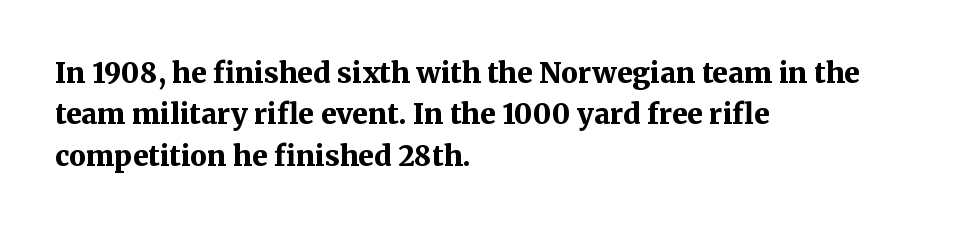
{"serif": "yes", "italic": "no", "bold": "yes", "weight": "bold", "width": "normal", "stroke_contrast": "medium", "x_height": "medium", "monospaced": "no", "underline": "no", "align": "left", "line_spacing": "normal", "line_spacing_ratio": 1.48, "letter_spacing": "normal", "letter_spacing_em": 0.0, "glyph_px": 28}
